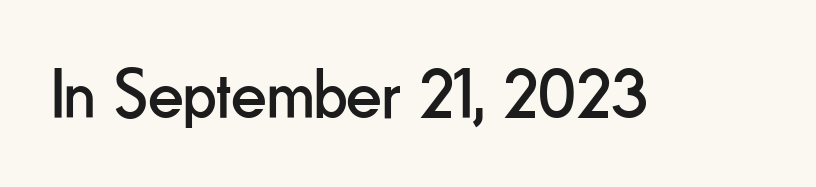
The image shows 70 px regular-weight, condensed sans-serif type, upright; set normal letter spacing, not underlined; low stroke contrast and a small x-height.
